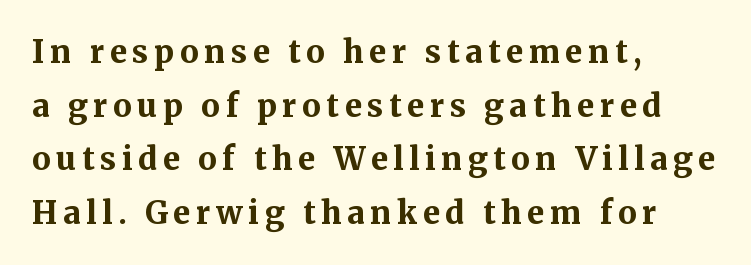
Each letter keeps its own natural width here, so spacing adapts to shape. Serifs: yes, visible at the terminals of the letterforms. Rule under the text: the space is simply empty. Typeset ragged right — the left edge is the straight one. The typesetting leans heavy: a genuine bold. Posture: upright roman.
